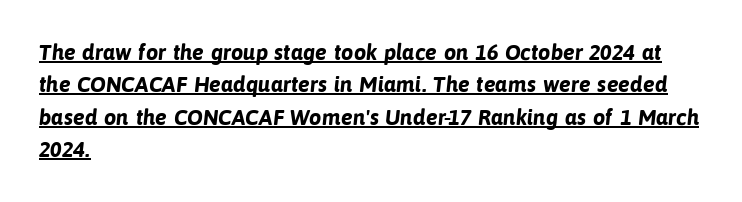
The image shows 22 px bold type; set left-aligned, normal line spacing (1.47x), normal letter spacing, underlined.
